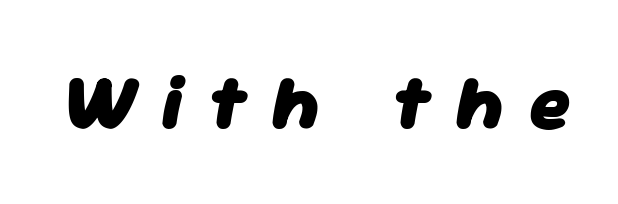
Proportional: the letters do not fall into vertical columns. Caption: expanded tracking, letters set apart. Italic? Definitely — the glyphs are oblique. Bold? Absolutely — the strokes are thick and heavy.
